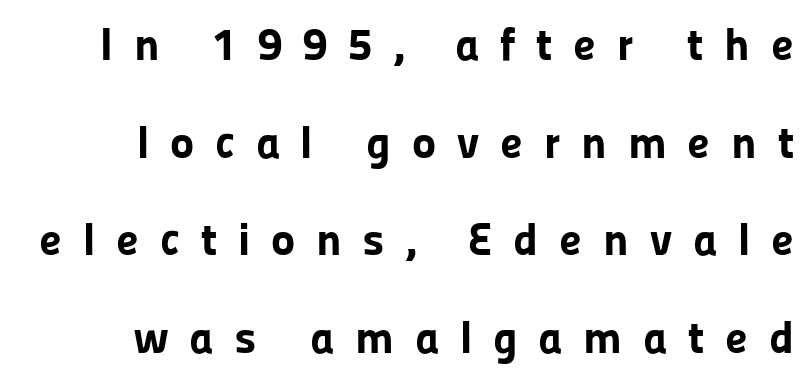
The image shows 46 px bold sans-serif type, upright; set right-aligned, loose line spacing (2.12x), unusually wide letter spacing (+0.45 em), not underlined; low stroke contrast and a medium x-height.
